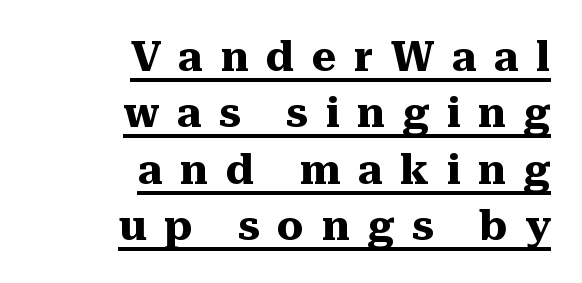
Q: Is the text bold? A: Yes.
Q: Is the text italic (slanted)? A: No, it is upright.
Q: Is the typeface a serif or a sans-serif typeface? A: Serif.
Q: Is the text underlined? A: Yes.
Q: How is the paragraph aligned? A: Right-aligned.
Q: Is the spacing between letters normal or unusually wide? A: Unusually wide.
Q: Is the spacing between lines tight, normal or loose? A: Normal.
Q: Width (condensed, normal, or wide)? A: Normal.
Q: Stroke contrast? A: Medium.
Q: x-height? A: Medium.
Q: Monospaced? A: No.
